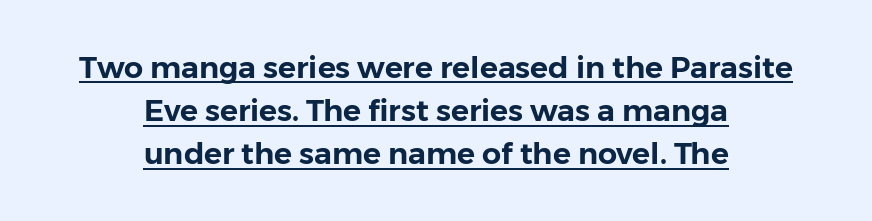
Q: Is the text italic (slanted)? A: No, it is upright.
Q: Is the typeface a serif or a sans-serif typeface? A: Sans-serif.
Q: Is the text underlined? A: Yes.
Q: How is the paragraph aligned? A: Centered.
Q: Is the spacing between letters normal or unusually wide? A: Normal.
Q: Is the spacing between lines tight, normal or loose? A: Normal.
Q: Width (condensed, normal, or wide)? A: Normal.
Q: Stroke contrast? A: Low.
Q: x-height? A: Medium.
Q: Monospaced? A: No.
